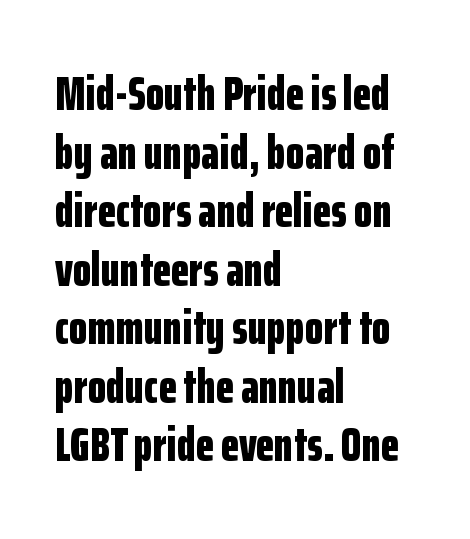
The image shows 48 px bold, condensed sans-serif type, upright; set left-aligned, line spacing 1.22x, normal letter spacing, not underlined; low stroke contrast and a medium x-height.
